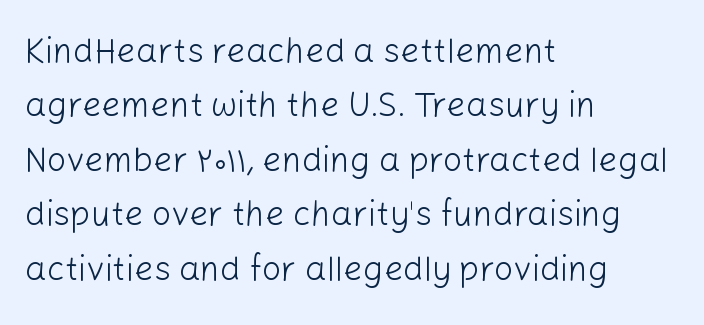
The image shows 34 px light sans-serif type, upright; set left-aligned, normal line spacing (1.6x), normal letter spacing, not underlined; low stroke contrast and a medium x-height.
